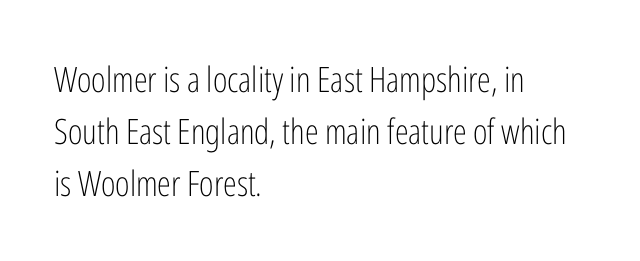
Q: Is the text bold? A: No.
Q: Is the text italic (slanted)? A: No, it is upright.
Q: Is the typeface a serif or a sans-serif typeface? A: Sans-serif.
Q: Is the text underlined? A: No.
Q: How is the paragraph aligned? A: Left-aligned.
Q: Is the spacing between letters normal or unusually wide? A: Normal.
Q: Is the spacing between lines tight, normal or loose? A: Normal.
Q: Width (condensed, normal, or wide)? A: Condensed.
Q: Stroke contrast? A: Low.
Q: x-height? A: Medium.
Q: Monospaced? A: No.
